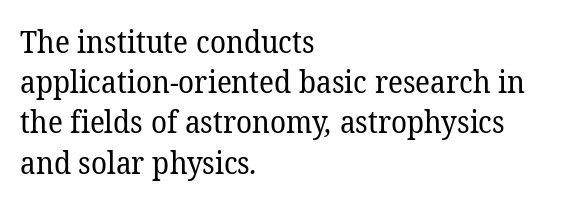
Q: Is the text bold? A: No.
Q: Is the typeface a serif or a sans-serif typeface? A: Serif.
Q: Is the text underlined? A: No.
Q: How is the paragraph aligned? A: Left-aligned.
Q: Is the spacing between letters normal or unusually wide? A: Normal.
Q: Is the spacing between lines tight, normal or loose? A: Normal.
Q: Width (condensed, normal, or wide)? A: Normal.
Q: Stroke contrast? A: Low.
Q: x-height? A: Medium.
Q: Monospaced? A: No.
